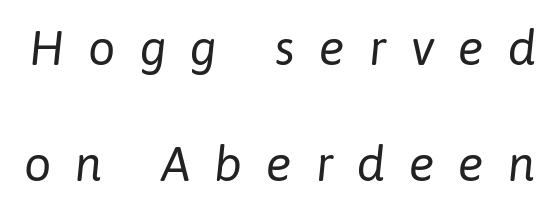
The image shows 48 px regular-weight type, italic (leaning right); set loose line spacing (2.42x), unusually wide letter spacing (+0.5 em), not underlined; low stroke contrast and a medium x-height.
